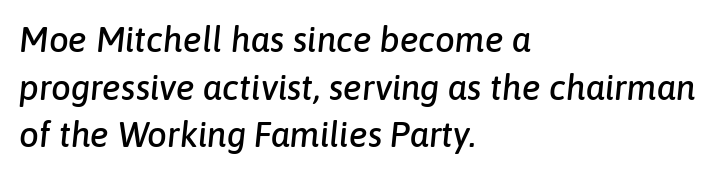
{"italic": "yes", "lean": "right", "slant_degrees": 6, "width": "normal", "stroke_contrast": "low", "x_height": "medium", "monospaced": "no", "underline": "no", "align": "left", "line_spacing": "normal", "line_spacing_ratio": 1.36, "letter_spacing": "normal", "letter_spacing_em": 0.0, "glyph_px": 35}
